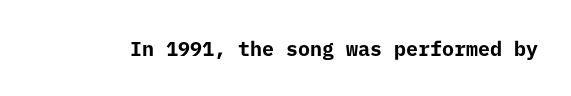
The rendering keeps characters at their native spacing. Underlining? Definitely not there. Nope, not italic — everything's standing straight. Set as a true bold cut, around the 700 mark.
